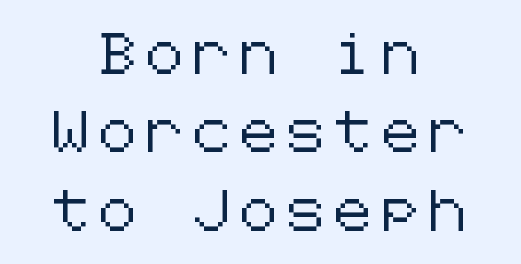
Q: Is the text italic (slanted)? A: No, it is upright.
Q: Is the typeface a serif or a sans-serif typeface? A: Sans-serif.
Q: Is the text underlined? A: No.
Q: How is the paragraph aligned? A: Centered.
Q: Is the spacing between letters normal or unusually wide? A: Unusually wide.
Q: Is the spacing between lines tight, normal or loose? A: Loose.
Q: Width (condensed, normal, or wide)? A: Normal.
Q: Stroke contrast? A: Low.
Q: x-height? A: Medium.
